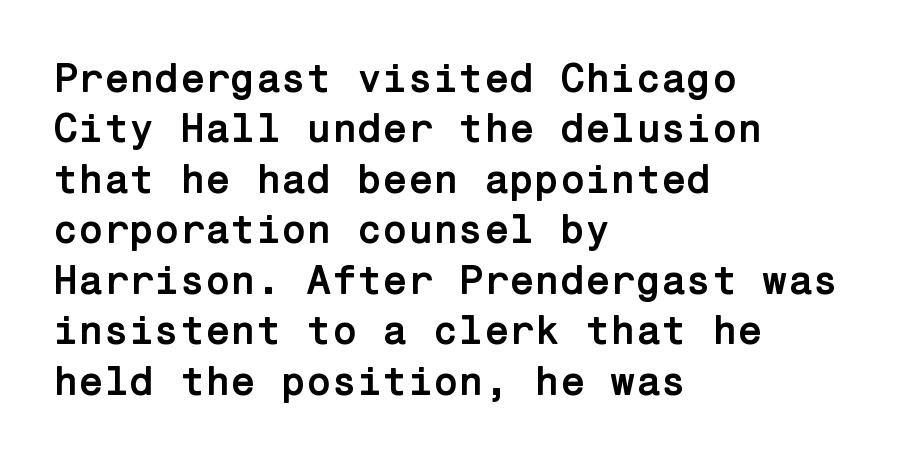
Check under the words: just untouched page. Do the letters lean? They stand straight. Look at the bottom of the vertical strokes: they stop flat, with no serifs. The passage is arranged the way most books set body copy — flush left. Nothing unusual about the tracking: characters are spaced as the font intends. Its strokes are broad and dark, the hallmark of bold type.
